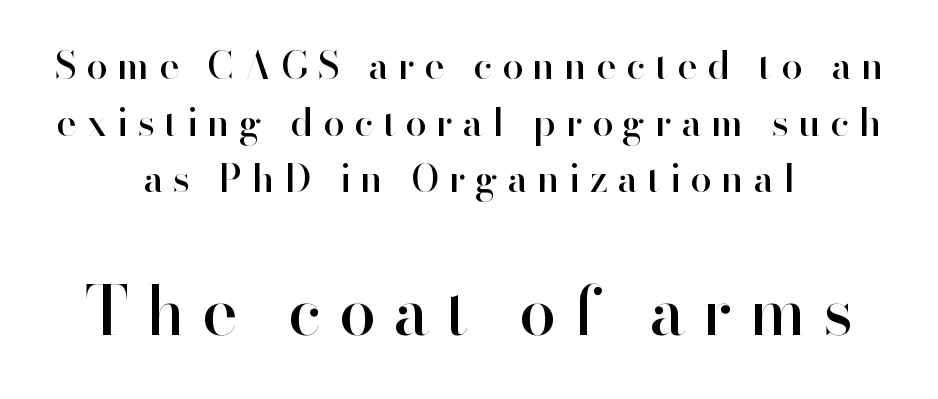
The image shows 67 px sans-serif type, upright; set centered, normal line spacing (1.49x), unusually wide letter spacing (+0.25 em), not underlined; the second (bottom) block is 1.76x larger; high stroke contrast and a small x-height.
